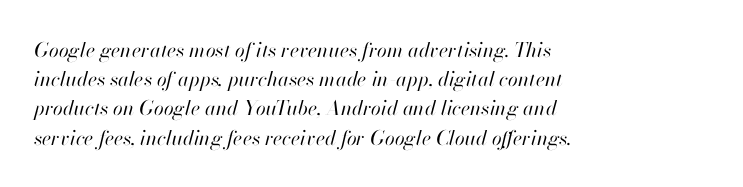
Q: Is the text bold? A: No.
Q: Is the text italic (slanted)? A: Yes, it leans right by about 13 degrees.
Q: Is the text underlined? A: No.
Q: How is the paragraph aligned? A: Left-aligned.
Q: Is the spacing between letters normal or unusually wide? A: Normal.
Q: Is the spacing between lines tight, normal or loose? A: Normal.
